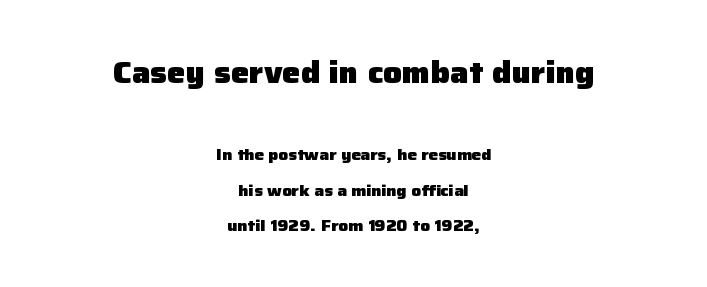
{"serif": "no", "italic": "no", "bold": "yes", "weight": "heavy", "width": "normal", "stroke_contrast": "low", "x_height": "medium", "monospaced": "no", "underline": "no", "align": "center", "line_spacing": "loose", "line_spacing_ratio": 2.23, "letter_spacing": "normal", "letter_spacing_em": 0.0, "larger_block": "first", "size_ratio": 1.94, "glyph_px": 31}
